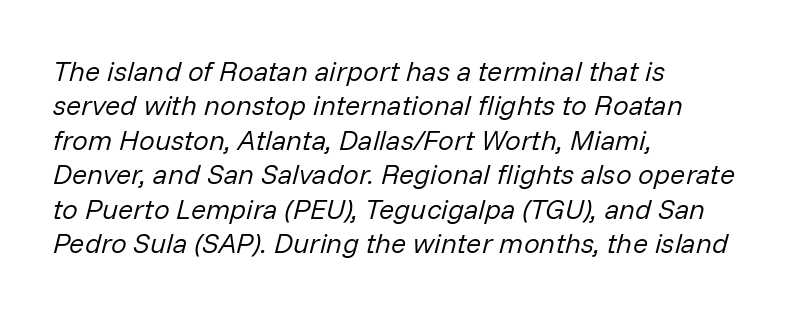
Q: Is the text bold? A: No.
Q: Is the text italic (slanted)? A: Yes, it leans right by about 14 degrees.
Q: Is the text underlined? A: No.
Q: How is the paragraph aligned? A: Left-aligned.
Q: Is the spacing between letters normal or unusually wide? A: Normal.
Q: Width (condensed, normal, or wide)? A: Normal.
Q: Stroke contrast? A: Low.
Q: x-height? A: Medium.
Q: Monospaced? A: No.
